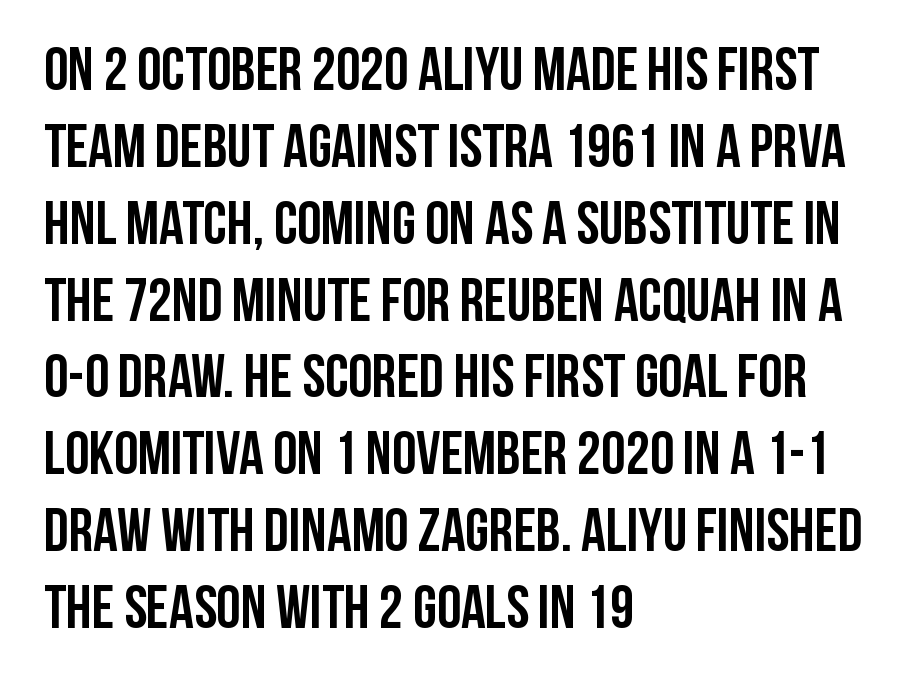
Q: Is the text bold? A: Yes.
Q: Is the text italic (slanted)? A: No, it is upright.
Q: Is the typeface a serif or a sans-serif typeface? A: Sans-serif.
Q: Is the text underlined? A: No.
Q: How is the paragraph aligned? A: Left-aligned.
Q: Is the spacing between letters normal or unusually wide? A: Normal.
Q: Is the spacing between lines tight, normal or loose? A: Normal.
Q: Width (condensed, normal, or wide)? A: Condensed.
Q: Stroke contrast? A: Low.
Q: x-height? A: Large.
Q: Monospaced? A: No.
